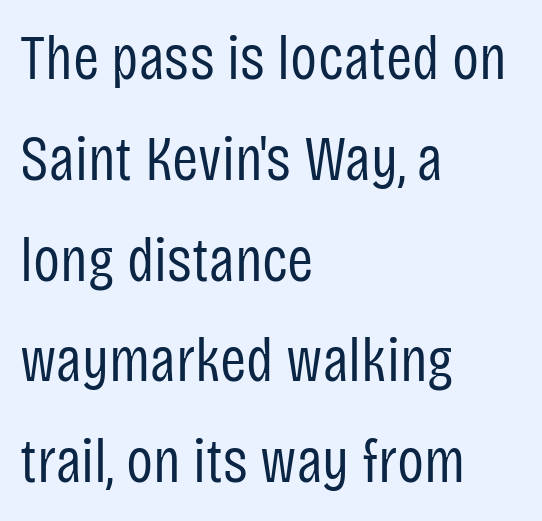
{"serif": "no", "italic": "no", "bold": "no", "weight": "regular", "width": "condensed", "stroke_contrast": "low", "x_height": "large", "monospaced": "no", "underline": "no", "align": "left", "line_spacing": "normal", "line_spacing_ratio": 1.6, "letter_spacing": "normal", "letter_spacing_em": 0.0, "glyph_px": 63}
